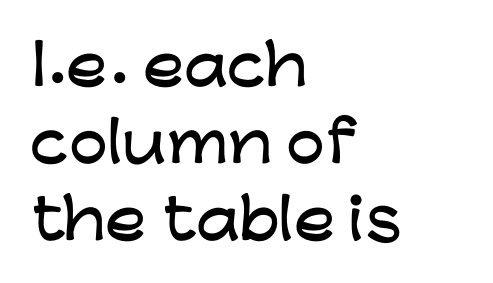
{"serif": "no", "italic": "no", "width": "wide", "stroke_contrast": "low", "x_height": "medium", "monospaced": "no", "underline": "no", "align": "left", "line_spacing": "normal", "line_spacing_ratio": 1.4, "letter_spacing": "normal", "letter_spacing_em": 0.0, "glyph_px": 55}
